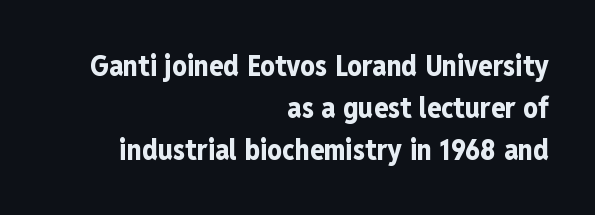
What stands out about the letter spacing? Nothing — it is the standard amount. Check under the words: just untouched page. Horizontally, the lines are justified to the trailing edge only. Think of a printed novel: that variable character pitch is what you see here. A sans-serif font was chosen for this passage. Upright lettering throughout.
